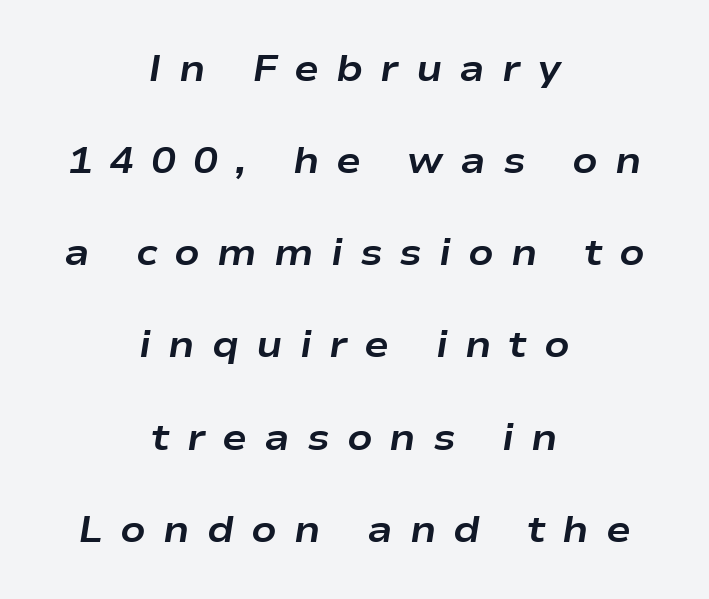
Q: Is the text bold? A: Yes.
Q: Is the text italic (slanted)? A: Yes, it leans right by about 9 degrees.
Q: Is the text underlined? A: No.
Q: How is the paragraph aligned? A: Centered.
Q: Is the spacing between letters normal or unusually wide? A: Unusually wide.
Q: Is the spacing between lines tight, normal or loose? A: Loose.
Q: Width (condensed, normal, or wide)? A: Wide.
Q: Stroke contrast? A: Low.
Q: x-height? A: Medium.
Q: Monospaced? A: No.
